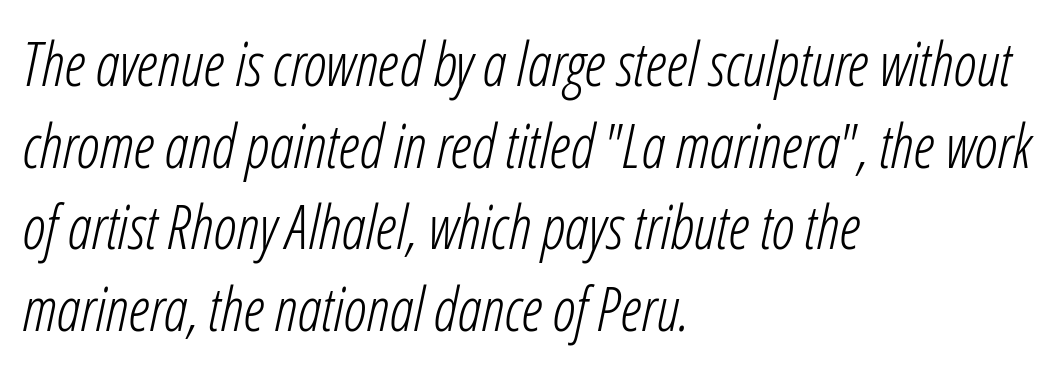
{"italic": "yes", "lean": "right", "slant_degrees": 12, "bold": "no", "weight": "light", "width": "condensed", "stroke_contrast": "low", "x_height": "medium", "monospaced": "no", "underline": "no", "align": "left", "line_spacing": "normal", "line_spacing_ratio": 1.36, "letter_spacing": "normal", "letter_spacing_em": 0.0, "glyph_px": 60}
